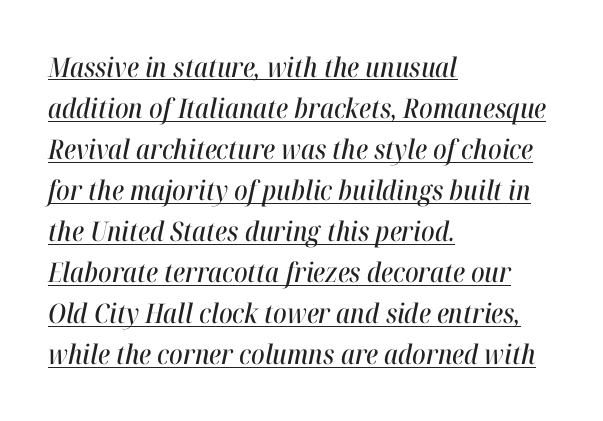
The image shows 27 px text type, italic (leaning right); set left-aligned, normal line spacing (1.52x), normal letter spacing, underlined.
